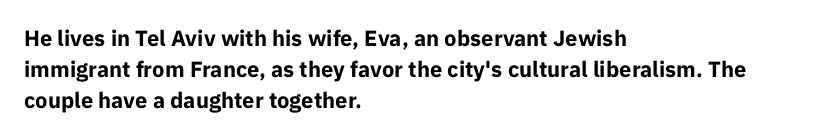
The image shows 22 px bold type, upright; set left-aligned, normal line spacing (1.4x), normal letter spacing, not underlined.
